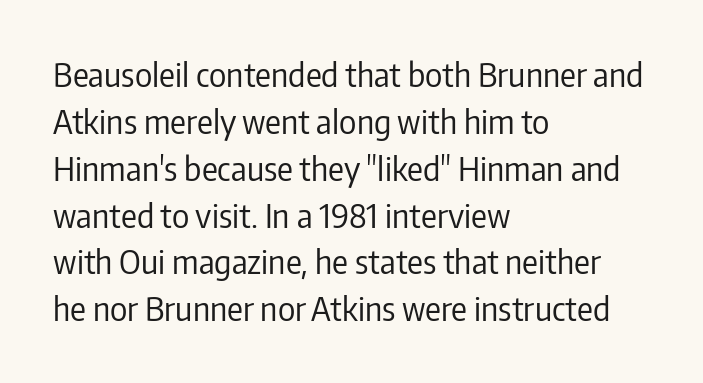
{"serif": "no", "italic": "no", "bold": "no", "weight": "regular", "width": "condensed", "stroke_contrast": "low", "x_height": "medium", "monospaced": "no", "underline": "no", "align": "left", "line_spacing": "normal", "line_spacing_ratio": 1.42, "letter_spacing": "normal", "letter_spacing_em": 0.0, "glyph_px": 33}
